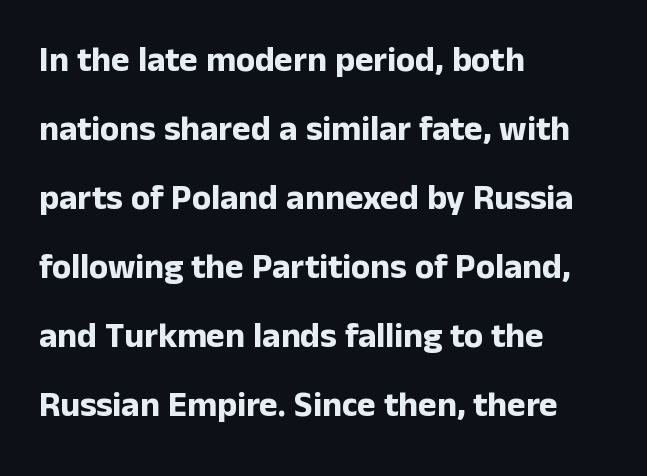
The image shows 35 px bold sans-serif type, upright; set left-aligned, loose line spacing (1.97x), normal letter spacing, not underlined; low stroke contrast and a medium x-height.
